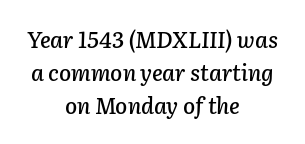
Which margin do the lines hug? Neither — every line sits in the middle. If you drew a line through each stem, it would be angled. Whoever set this chose a conventional vertical rhythm. You could call the tracking neutral — neither tight nor loose. The words here are not underlined.
